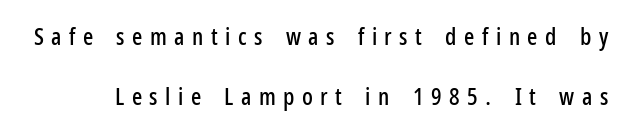
Q: Is the text italic (slanted)? A: No, it is upright.
Q: Is the text underlined? A: No.
Q: Is the spacing between letters normal or unusually wide? A: Unusually wide.
Q: Is the spacing between lines tight, normal or loose? A: Loose.
